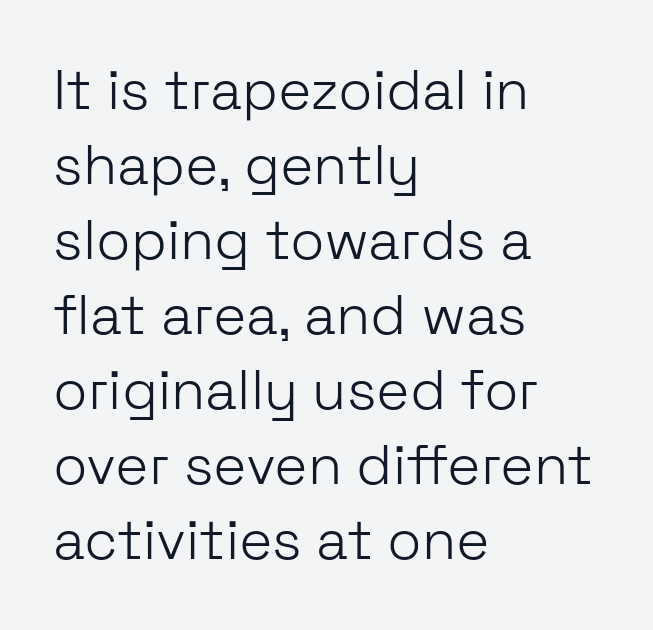
Q: Is the text bold? A: No.
Q: Is the text italic (slanted)? A: No, it is upright.
Q: Is the typeface a serif or a sans-serif typeface? A: Sans-serif.
Q: Is the text underlined? A: No.
Q: How is the paragraph aligned? A: Left-aligned.
Q: Is the spacing between letters normal or unusually wide? A: Normal.
Q: Is the spacing between lines tight, normal or loose? A: Normal.
Q: Width (condensed, normal, or wide)? A: Normal.
Q: Stroke contrast? A: Low.
Q: x-height? A: Medium.
Q: Monospaced? A: No.
